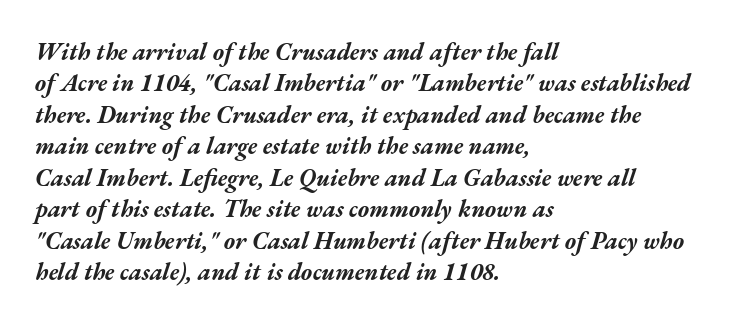
{"italic": "yes", "lean": "right", "slant_degrees": 17, "bold": "yes", "underline": "no", "align": "left", "line_spacing": "normal", "line_spacing_ratio": 1.31, "letter_spacing": "normal", "letter_spacing_em": 0.0, "glyph_px": 24}
